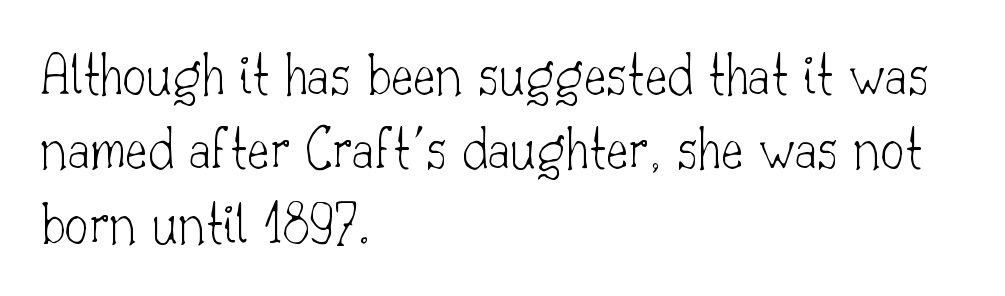
{"serif": "yes", "italic": "no", "bold": "no", "weight": "thin", "width": "normal", "stroke_contrast": "low", "x_height": "small", "monospaced": "no", "underline": "no", "align": "left", "line_spacing_ratio": 1.24, "letter_spacing": "normal", "letter_spacing_em": 0.0, "glyph_px": 60}
